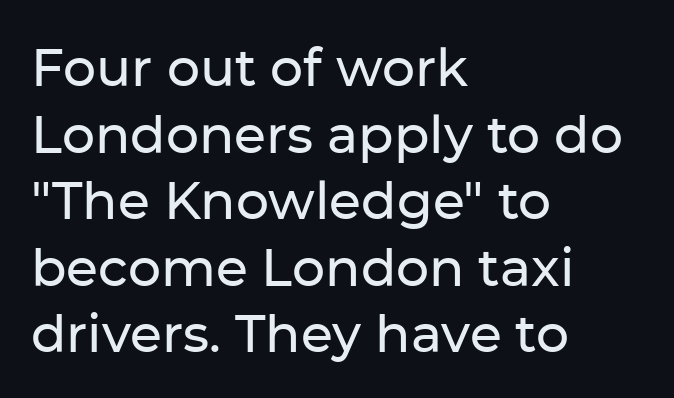
Q: Is the text italic (slanted)? A: No, it is upright.
Q: Is the typeface a serif or a sans-serif typeface? A: Sans-serif.
Q: Is the text underlined? A: No.
Q: How is the paragraph aligned? A: Left-aligned.
Q: Is the spacing between letters normal or unusually wide? A: Normal.
Q: Is the spacing between lines tight, normal or loose? A: Normal.
Q: Width (condensed, normal, or wide)? A: Normal.
Q: Stroke contrast? A: Low.
Q: x-height? A: Medium.
Q: Monospaced? A: No.
